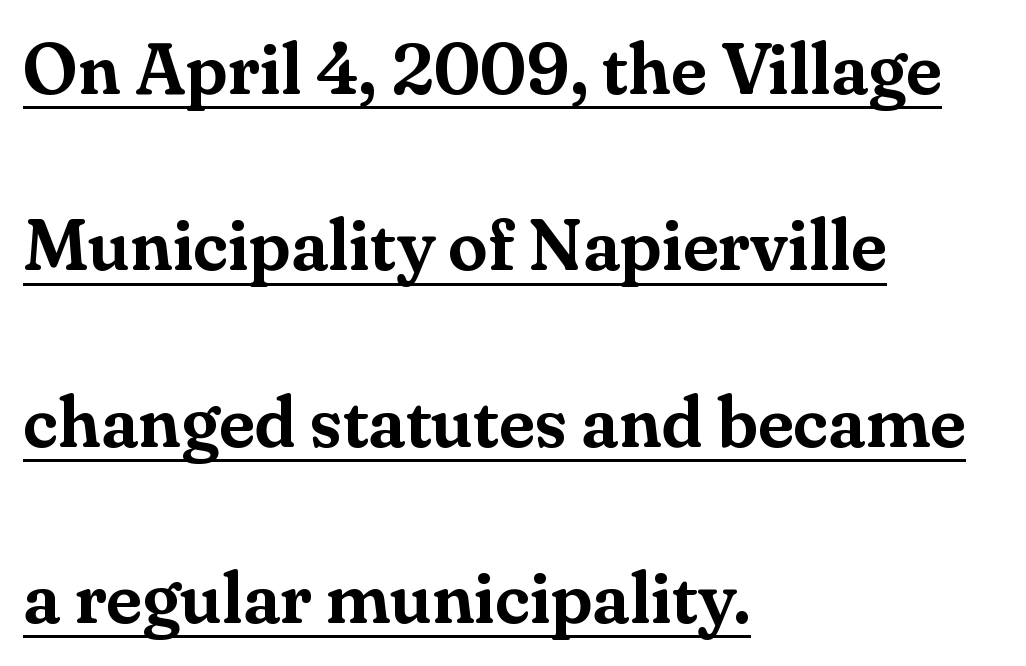
The image shows 72 px serif type, upright; set left-aligned, loose line spacing (2.45x), normal letter spacing, underlined; medium stroke contrast and a small x-height.
